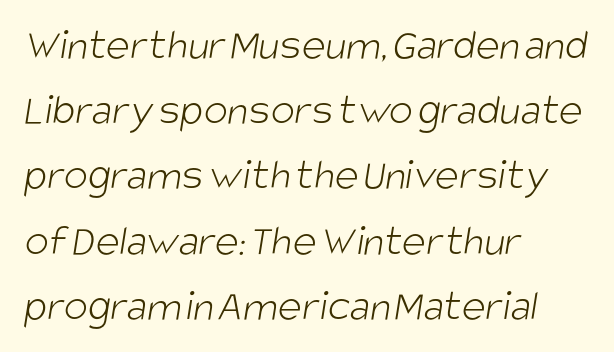
The image shows 45 px light, condensed sans-serif type; set left-aligned, normal line spacing (1.45x), normal letter spacing, not underlined; low stroke contrast and a large x-height.
